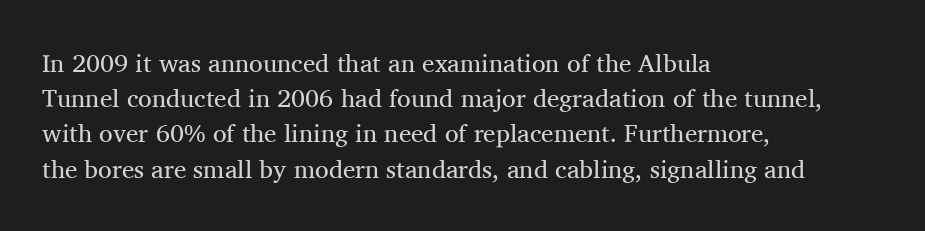
Weight: not bold — regular or lighter. Summary of vertical rhythm: regular, with standard interline spacing. Italic? Not at all — the glyphs are vertical. Words appear dense and cohesive because spacing is normal. Glance below the letters and you will spot only blank space.
